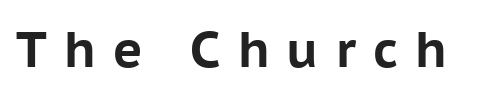
Q: Is the text bold? A: Yes.
Q: Is the text italic (slanted)? A: No, it is upright.
Q: Is the typeface a serif or a sans-serif typeface? A: Sans-serif.
Q: Is the text underlined? A: No.
Q: Is the spacing between letters normal or unusually wide? A: Unusually wide.
Q: Width (condensed, normal, or wide)? A: Normal.
Q: Stroke contrast? A: Low.
Q: x-height? A: Medium.
Q: Monospaced? A: No.
